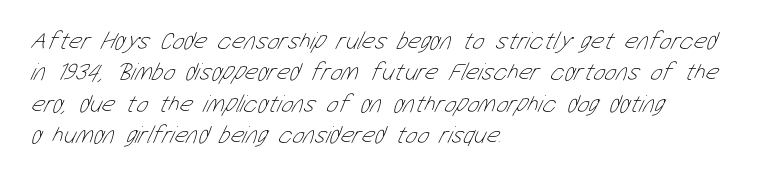
No extra ink here — the face is not bold. Underlining? Definitely not there. Glyph-to-glyph distance matches everyday printed text. The lines in this sample share a left origin and differ only in where they stop.
